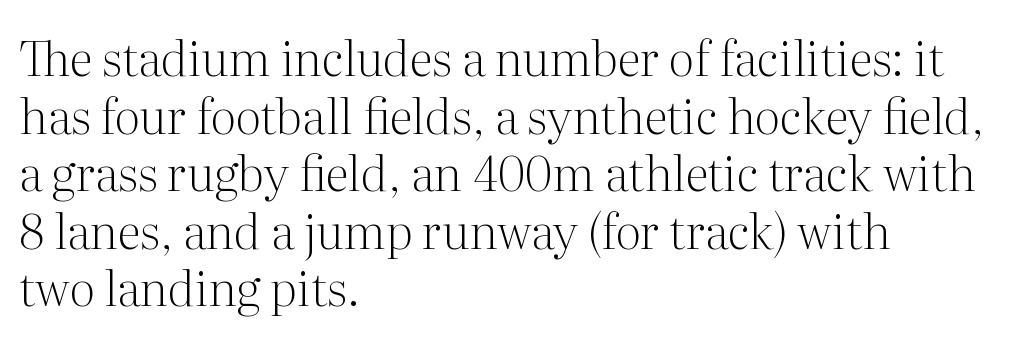
The image shows 48 px light serif type, upright; set left-aligned, line spacing 1.2x, normal letter spacing, not underlined; medium stroke contrast and a medium x-height.
